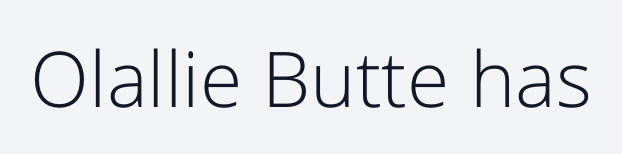
{"serif": "no", "italic": "no", "bold": "no", "weight": "light", "width": "normal", "stroke_contrast": "low", "x_height": "medium", "monospaced": "no", "underline": "no", "letter_spacing": "normal", "letter_spacing_em": 0.0, "glyph_px": 77}
